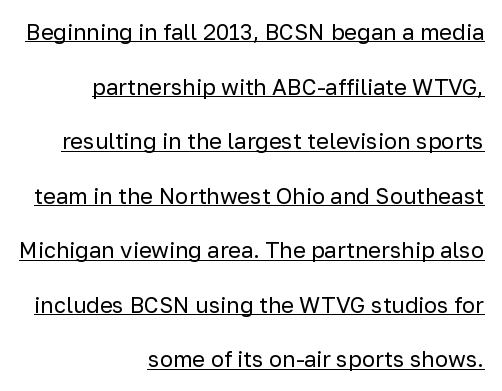
The image shows 22 px text type, upright; set right-aligned, loose line spacing (2.48x), normal letter spacing, underlined.
